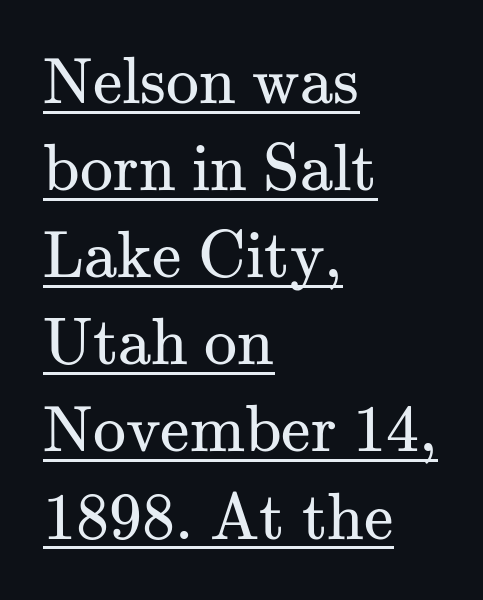
You can see a thin bar hugging the bottom of the glyphs. Style check: upright. Summary of vertical rhythm: regular, with standard interline spacing. Stems and bowls with no extra thickness — not bold.
